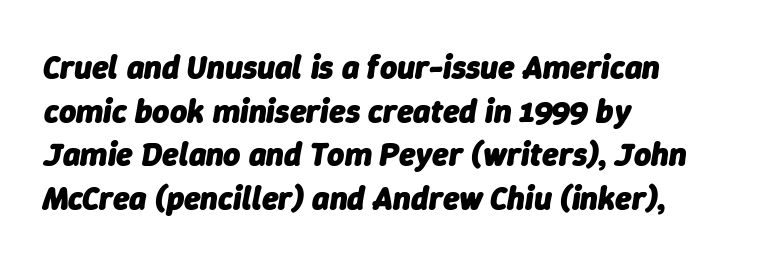
The image shows 33 px heavy type, italic (leaning right); set left-aligned, normal line spacing (1.32x), normal letter spacing, not underlined; low stroke contrast and a medium x-height.
